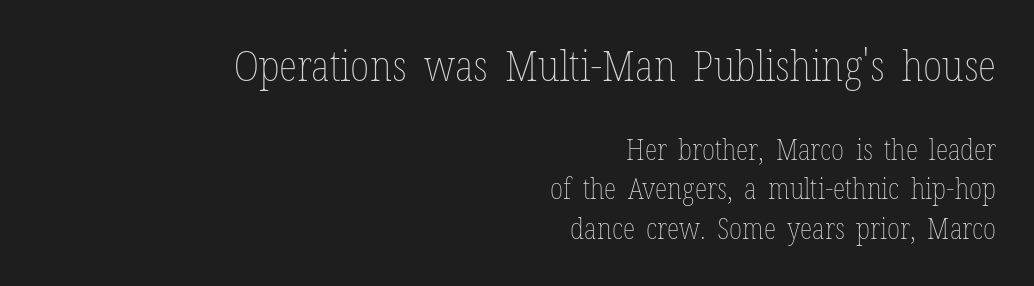
Q: Is the text bold? A: No.
Q: Is the text italic (slanted)? A: No, it is upright.
Q: Is the text underlined? A: No.
Q: How is the paragraph aligned? A: Right-aligned.
Q: Is the spacing between letters normal or unusually wide? A: Normal.
Q: Is the spacing between lines tight, normal or loose? A: Normal.
Q: Which block of text is set in a larger size, the first (top) or the second (bottom)? A: The first (top) one.
Q: Width (condensed, normal, or wide)? A: Condensed.
Q: Stroke contrast? A: Low.
Q: x-height? A: Medium.
Q: Monospaced? A: No.
